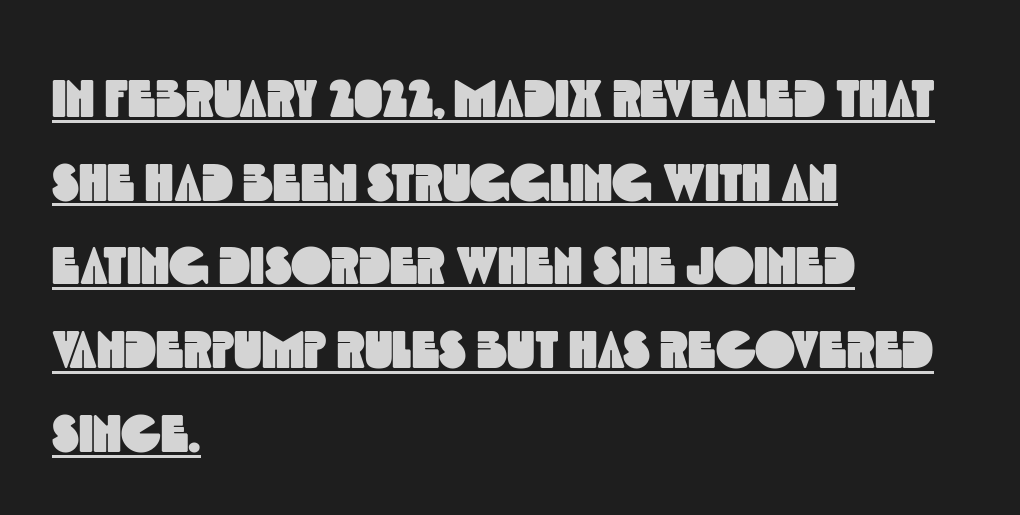
The image shows 54 px condensed sans-serif type; set left-aligned, normal line spacing (1.55x), normal letter spacing, underlined; a large x-height.
